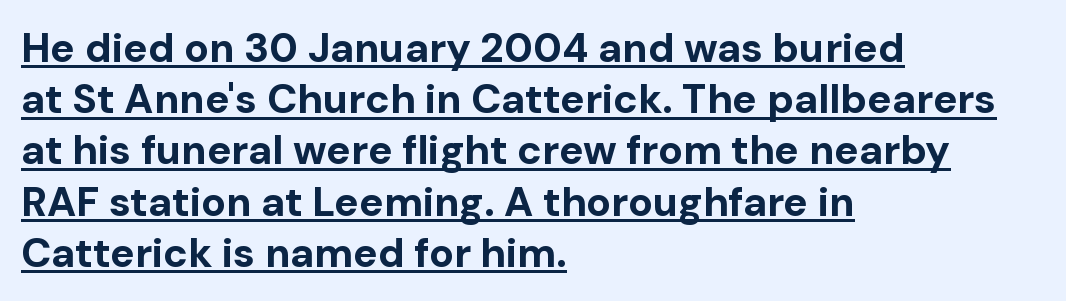
{"serif": "no", "italic": "no", "bold": "yes", "weight": "bold", "width": "normal", "stroke_contrast": "low", "x_height": "medium", "monospaced": "no", "underline": "yes", "align": "left", "line_spacing": "normal", "line_spacing_ratio": 1.25, "letter_spacing": "normal", "letter_spacing_em": 0.0, "glyph_px": 41}
